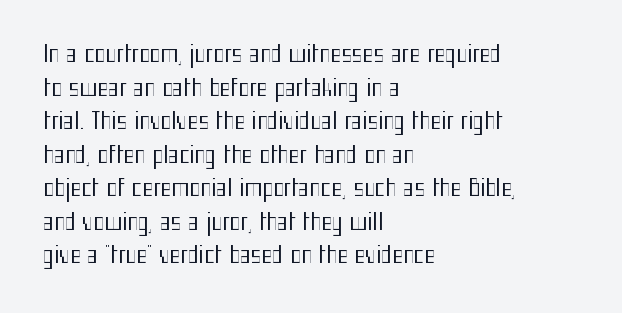
Q: Is the text bold? A: No.
Q: Is the text italic (slanted)? A: No, it is upright.
Q: Is the text underlined? A: No.
Q: How is the paragraph aligned? A: Left-aligned.
Q: Is the spacing between letters normal or unusually wide? A: Normal.
Q: Is the spacing between lines tight, normal or loose? A: Normal.
